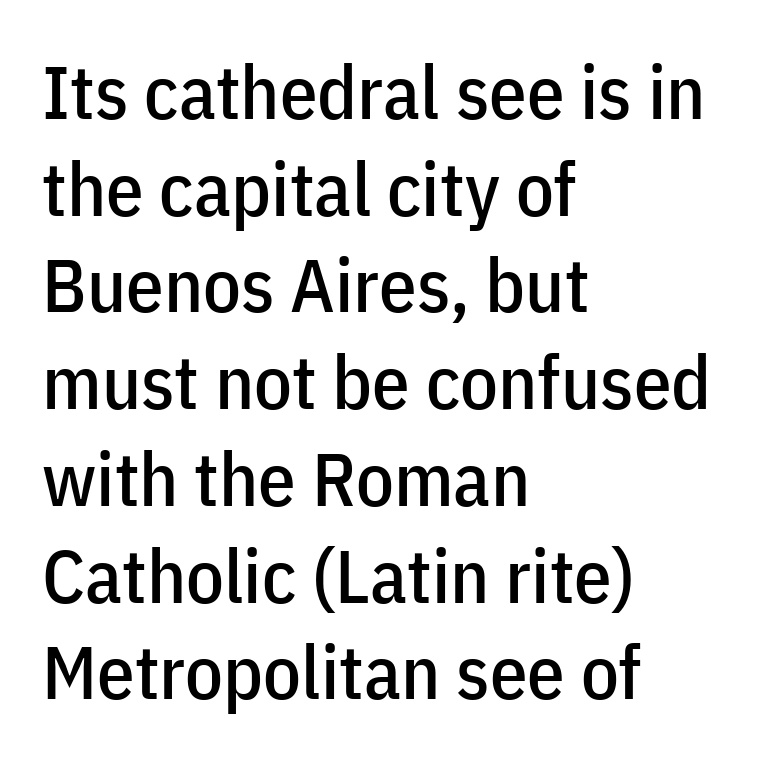
{"serif": "no", "italic": "no", "width": "condensed", "stroke_contrast": "low", "x_height": "medium", "monospaced": "no", "underline": "no", "align": "left", "line_spacing": "normal", "line_spacing_ratio": 1.29, "letter_spacing": "normal", "letter_spacing_em": 0.0, "glyph_px": 75}
